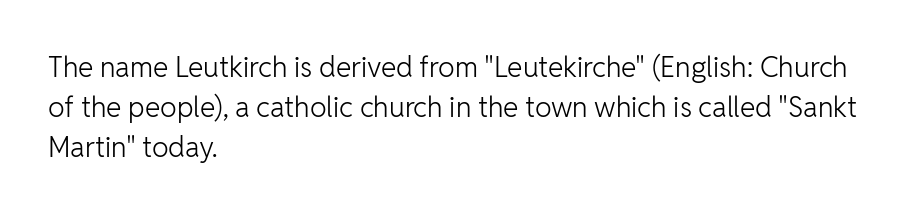
Underlining? Definitely not there. Whoever set this chose a conventional vertical rhythm. Think standard paragraph weight, or any step lighter than that. The type is set solid horizontally, with unmodified tracking. Each letter keeps its own natural width here, so spacing adapts to shape.
